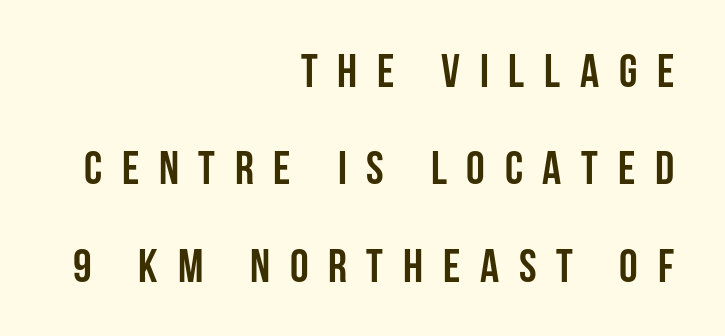
The image shows 47 px semibold, condensed sans-serif type, upright; set right-aligned, loose line spacing (2.07x), unusually wide letter spacing (+0.42 em), not underlined; low stroke contrast and a large x-height.
